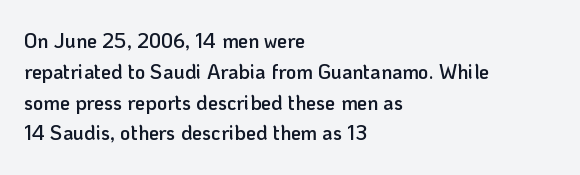
Q: Is the text bold? A: Semi-bold.
Q: Is the text italic (slanted)? A: No, it is upright.
Q: Is the text underlined? A: No.
Q: How is the paragraph aligned? A: Left-aligned.
Q: Is the spacing between letters normal or unusually wide? A: Normal.
Q: Is the spacing between lines tight, normal or loose? A: Normal.
